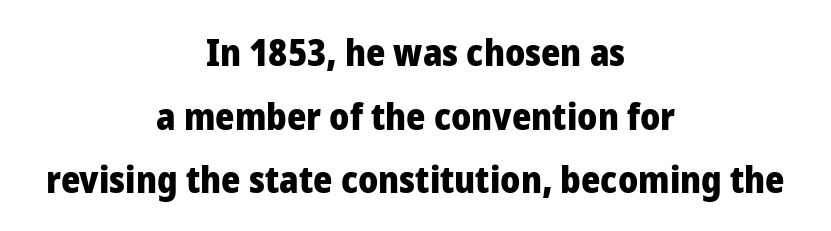
Q: Is the text bold? A: Yes.
Q: Is the text italic (slanted)? A: No, it is upright.
Q: Is the typeface a serif or a sans-serif typeface? A: Sans-serif.
Q: Is the text underlined? A: No.
Q: How is the paragraph aligned? A: Centered.
Q: Is the spacing between letters normal or unusually wide? A: Normal.
Q: Width (condensed, normal, or wide)? A: Normal.
Q: Stroke contrast? A: Low.
Q: x-height? A: Medium.
Q: Monospaced? A: No.
